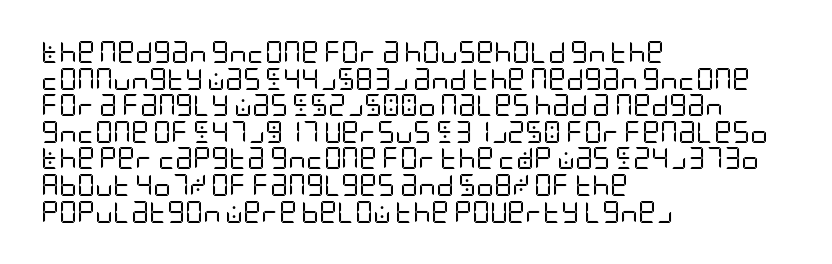
The face used here is rendered with its standard letterfit. The rag falls on the right side of this text block. The typeface has the unassuming heft of standard copy or less. Italic: no, the glyphs are upright roman.
